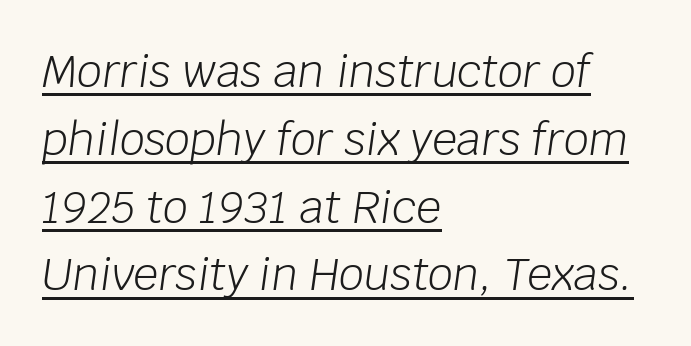
In terms of posture, this sample is oblique. Every row of glyphs begins at an identical x-position on the left. The space between consecutive lines is moderate. Words appear dense and cohesive because spacing is normal.
